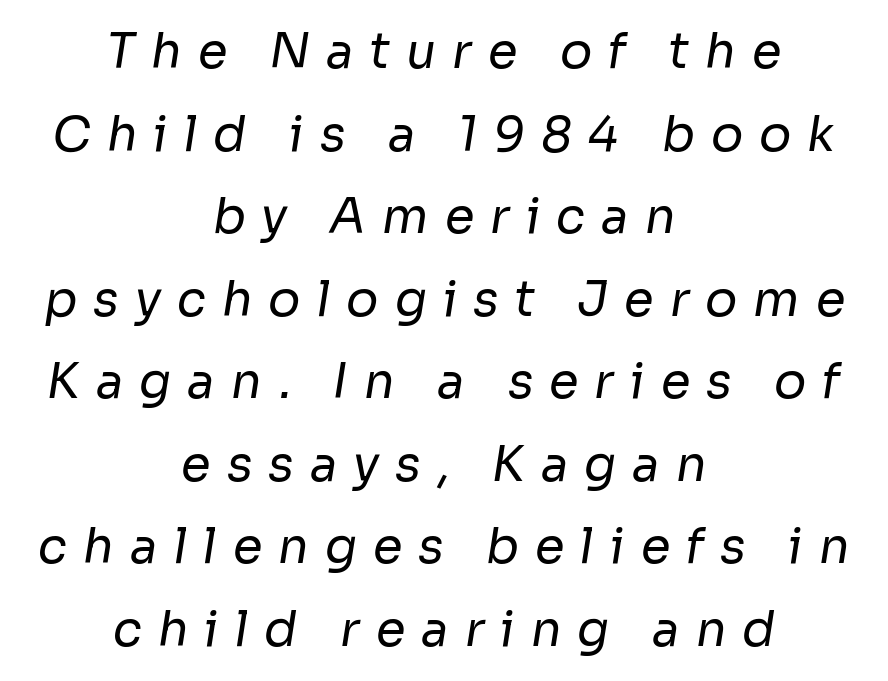
The image shows 48 px regular-weight sans-serif type; set centered, line spacing 1.72x, unusually wide letter spacing (+0.33 em), not underlined; low stroke contrast and a medium x-height.
